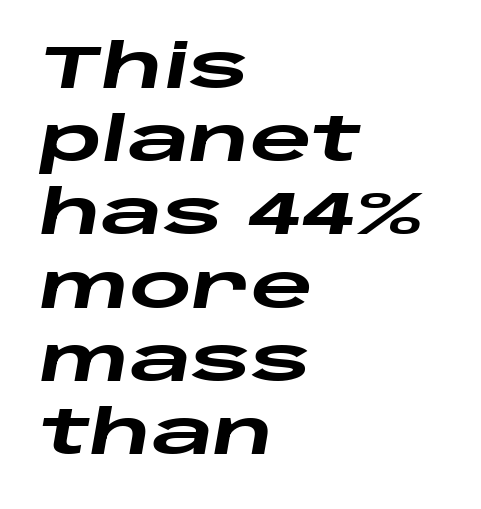
{"italic": "yes", "lean": "right", "slant_degrees": 10, "bold": "yes", "weight": "heavy", "width": "wide", "stroke_contrast": "low", "x_height": "large", "monospaced": "no", "underline": "no", "align": "left", "line_spacing_ratio": 1.22, "letter_spacing": "normal", "letter_spacing_em": 0.0, "glyph_px": 60}
